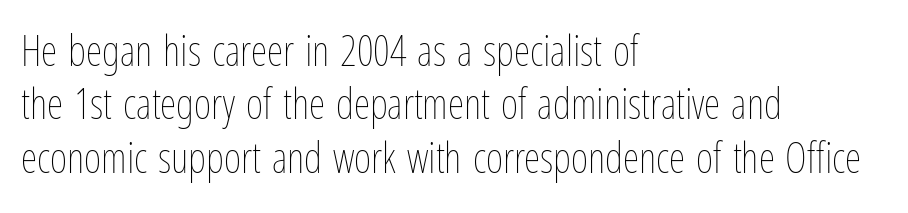
{"italic": "no", "bold": "no", "weight": "thin", "width": "condensed", "stroke_contrast": "low", "x_height": "medium", "monospaced": "no", "underline": "no", "align": "left", "line_spacing": "normal", "line_spacing_ratio": 1.27, "letter_spacing": "normal", "letter_spacing_em": 0.0, "glyph_px": 42}
